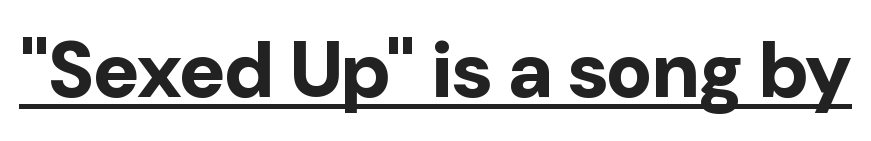
{"serif": "no", "italic": "no", "bold": "yes", "weight": "bold", "width": "normal", "stroke_contrast": "low", "x_height": "medium", "monospaced": "no", "underline": "yes", "letter_spacing": "normal", "letter_spacing_em": 0.0, "glyph_px": 78}
